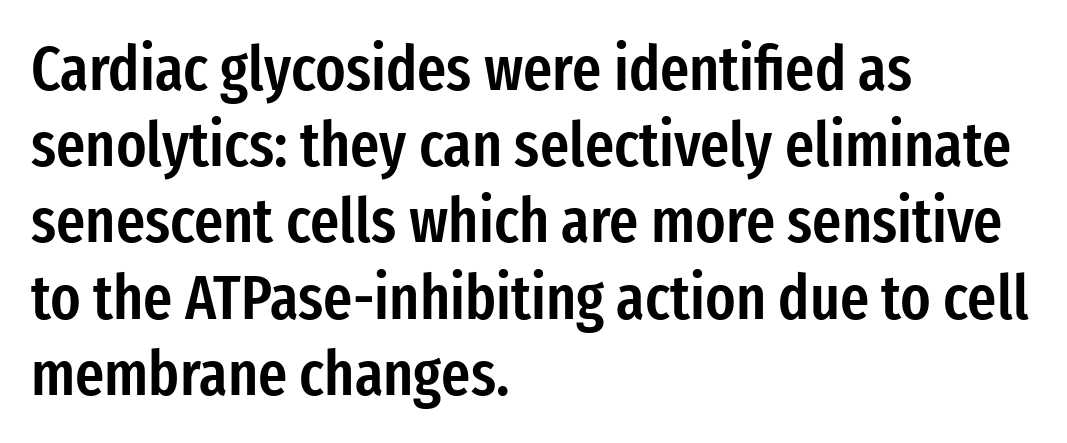
{"serif": "no", "italic": "no", "bold": "semi", "weight": "semibold", "width": "condensed", "stroke_contrast": "low", "x_height": "medium", "monospaced": "no", "underline": "no", "align": "left", "line_spacing_ratio": 1.21, "letter_spacing": "normal", "letter_spacing_em": 0.0, "glyph_px": 63}
